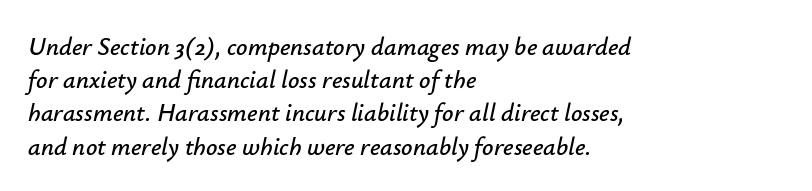
Q: Is the text italic (slanted)? A: Yes, it leans right by about 12 degrees.
Q: Is the text underlined? A: No.
Q: How is the paragraph aligned? A: Left-aligned.
Q: Is the spacing between letters normal or unusually wide? A: Normal.
Q: Is the spacing between lines tight, normal or loose? A: Normal.
